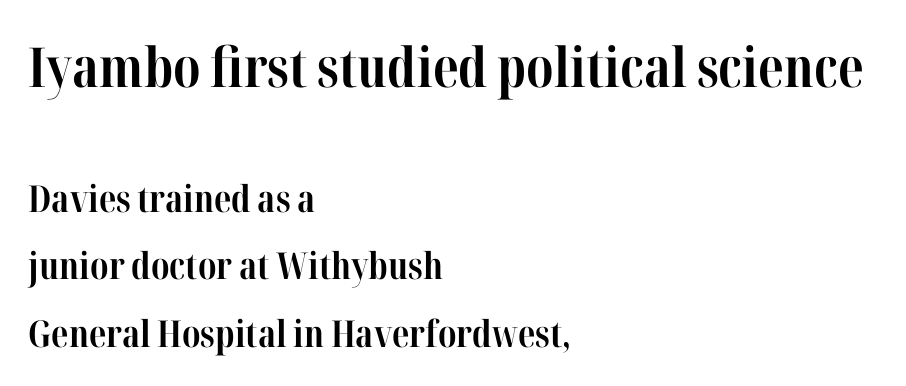
Q: Is the text bold? A: Yes.
Q: Is the text italic (slanted)? A: No, it is upright.
Q: Is the typeface a serif or a sans-serif typeface? A: Serif.
Q: Is the text underlined? A: No.
Q: How is the paragraph aligned? A: Left-aligned.
Q: Is the spacing between letters normal or unusually wide? A: Normal.
Q: Which block of text is set in a larger size, the first (top) or the second (bottom)? A: The first (top) one.
Q: Width (condensed, normal, or wide)? A: Condensed.
Q: Stroke contrast? A: High.
Q: x-height? A: Medium.
Q: Monospaced? A: No.
